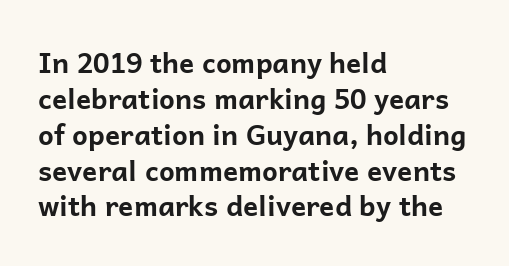
{"serif": "no", "italic": "no", "bold": "yes", "weight": "bold", "width": "normal", "stroke_contrast": "low", "x_height": "medium", "monospaced": "no", "underline": "no", "align": "left", "line_spacing": "normal", "line_spacing_ratio": 1.28, "letter_spacing": "normal", "letter_spacing_em": 0.0, "glyph_px": 28}
